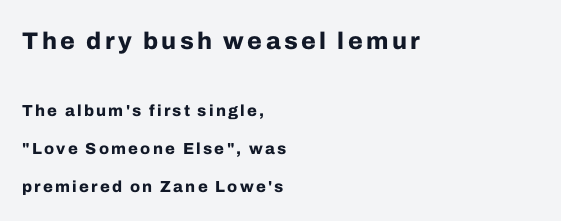
Q: Is the text bold? A: Yes.
Q: Is the text italic (slanted)? A: No, it is upright.
Q: Is the text underlined? A: No.
Q: How is the paragraph aligned? A: Left-aligned.
Q: Is the spacing between lines tight, normal or loose? A: Loose.
Q: Which block of text is set in a larger size, the first (top) or the second (bottom)? A: The first (top) one.
